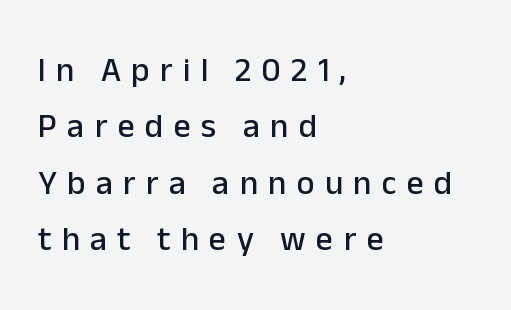
{"serif": "no", "italic": "no", "width": "normal", "stroke_contrast": "low", "x_height": "medium", "monospaced": "no", "underline": "no", "align": "left", "line_spacing": "normal", "line_spacing_ratio": 1.66, "letter_spacing": "wide", "letter_spacing_em": 0.3, "glyph_px": 34}
